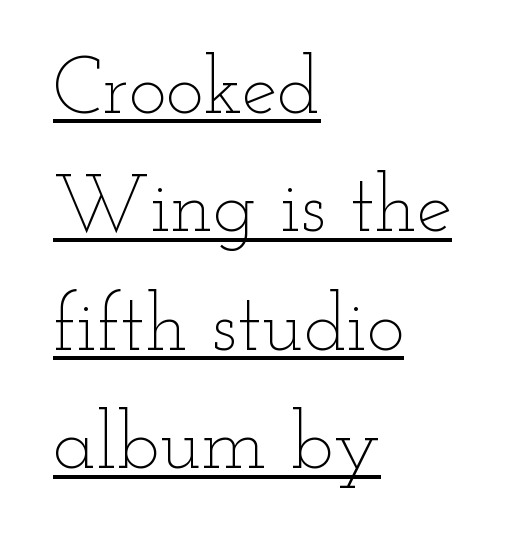
{"italic": "no", "bold": "no", "weight": "thin", "width": "wide", "stroke_contrast": "low", "x_height": "small", "monospaced": "no", "underline": "yes", "align": "left", "line_spacing": "normal", "line_spacing_ratio": 1.48, "letter_spacing": "normal", "letter_spacing_em": 0.0, "glyph_px": 80}
